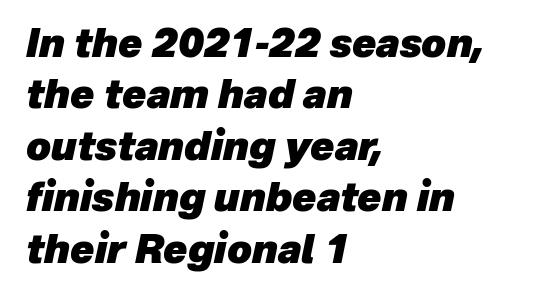
Students, this is bold: see how much ink each stroke carries. What stands out about the letter spacing? Nothing — it is the standard amount. Interline gaps are of average width in this sample. The rendering uses natural spacing where letterforms have individual widths.
